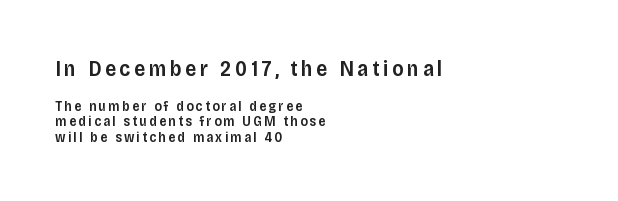
Q: Is the text bold? A: Semi-bold.
Q: Is the text italic (slanted)? A: No, it is upright.
Q: Is the text underlined? A: No.
Q: How is the paragraph aligned? A: Left-aligned.
Q: Is the spacing between lines tight, normal or loose? A: Tight.
Q: Which block of text is set in a larger size, the first (top) or the second (bottom)? A: The first (top) one.
